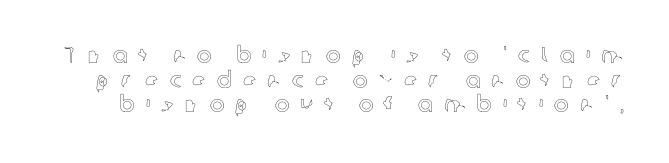
Each word looks stretched out because of the extra space between its letters. Tall strokes in this sample are plumb rather than angled. The passage shown stacks its lines with hardly any gap. The area under the type is left untouched.
